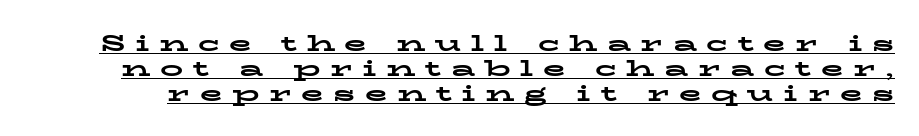
Leading: reduced. Typographic density is high because the face is bold. The passage shown has open, widely tracked lettering throughout. This sample carries an underscore along the baseline area. Unlike italic type, these characters show no tilt at all.
